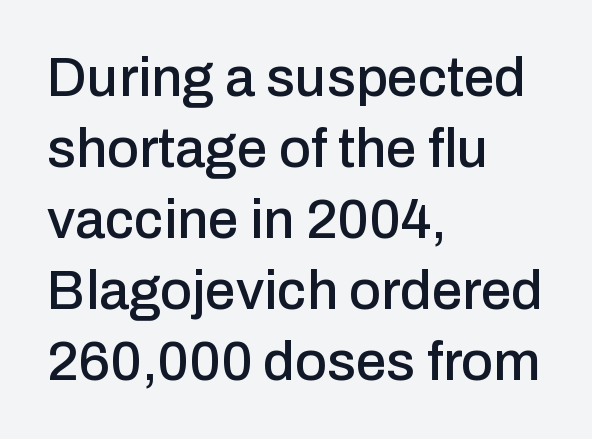
Spacing verdict: proportional, widths tailored to each character. The text was rendered using a sans face with plain stroke endings. The zone under the glyphs is completely vacant. Line starts are locked; line ends wander. Standard letterfit; no display-style spreading of the glyphs.
